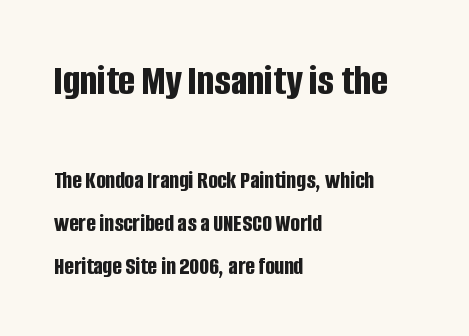
{"serif": "no", "italic": "no", "bold": "yes", "weight": "bold", "width": "condensed", "stroke_contrast": "low", "x_height": "large", "monospaced": "no", "underline": "no", "align": "left", "line_spacing_ratio": 1.72, "letter_spacing": "normal", "letter_spacing_em": 0.0, "larger_block": "first", "size_ratio": 1.76, "glyph_px": 44}
